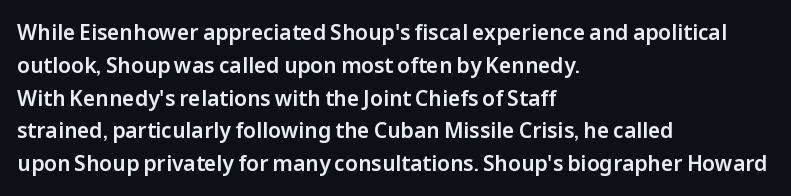
Whoever set this chose a conventional vertical rhythm. Quick note: not italic, upright. Only glyphs here, with clear space below each row. The horizontal fit of the characters is conventional and even. Notice how the passage keeps a crisp vertical edge on the left only.
